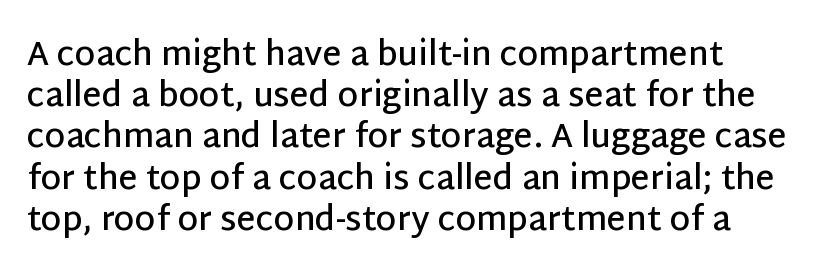
The image shows 33 px semibold sans-serif type, upright; set left-aligned, normal line spacing (1.25x), normal letter spacing, not underlined; low stroke contrast and a large x-height.
